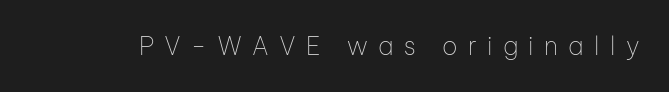
{"italic": "no", "bold": "no", "underline": "no", "letter_spacing": "wide", "letter_spacing_em": 0.41, "glyph_px": 25}
